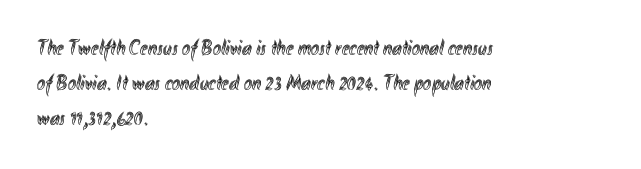
{"underline": "no", "align": "left", "line_spacing": "normal", "line_spacing_ratio": 1.59, "letter_spacing": "normal", "letter_spacing_em": 0.0, "glyph_px": 22}
